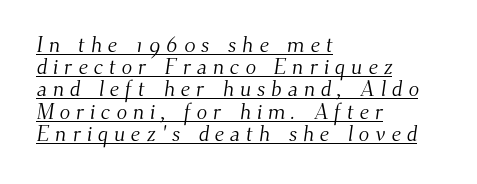
In terms of letterspacing, this is a distinctly airy, spread setting. Vertically, the passage feels compressed, each row crowding the next. Caption: lettering with a line underneath. Is this a heavy cut? Hardly; it is regular or lighter. Visually the block forms a straight wall on the left and a jagged coastline on the right.
